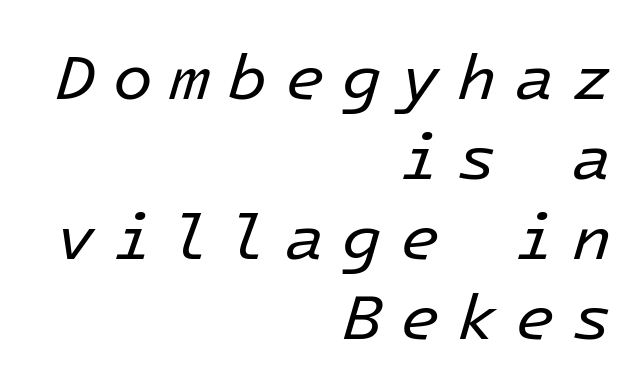
Q: Is the text bold? A: No.
Q: Is the text italic (slanted)? A: Yes, it leans right by about 16 degrees.
Q: Is the text underlined? A: No.
Q: How is the paragraph aligned? A: Right-aligned.
Q: Is the spacing between letters normal or unusually wide? A: Unusually wide.
Q: Width (condensed, normal, or wide)? A: Normal.
Q: Stroke contrast? A: Low.
Q: x-height? A: Medium.
